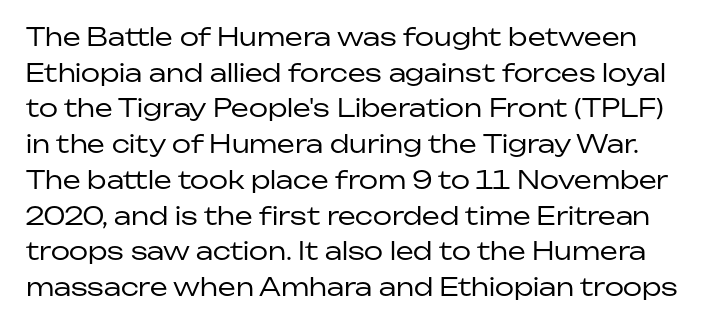
Decoration check: the copy has no underline. Each stroke keeps to a modest, everyday thickness or less. Every character sits straight up, as roman type does. Characters follow at the spacing the type designer built in.
